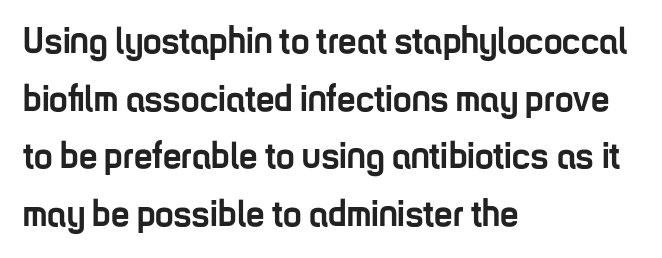
A typesetter would call this proportional, since set widths differ per character. Standard letterfit; no display-style spreading of the glyphs. Each glyph is drawn with heavy, bold strokes. Each letter's strokes conclude bluntly, with no projecting serifs. Descenders are the only things crossing below the line. You can tell it's not italic because the verticals are truly vertical.
